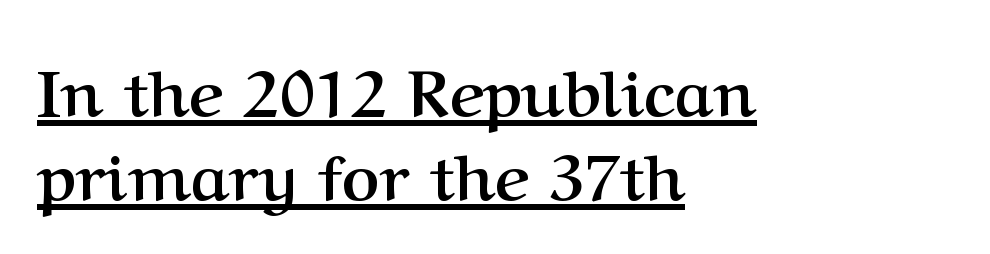
The rendering anchors every line to the left-hand side. Stroke thickness is high; the sample reads as a true bold. Words appear dense and cohesive because spacing is normal. The typesetter has applied underlining to the passage shown.
